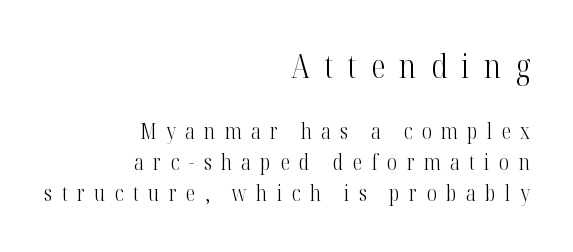
Q: Is the text bold? A: No.
Q: Is the text italic (slanted)? A: No, it is upright.
Q: Is the typeface a serif or a sans-serif typeface? A: Serif.
Q: Is the text underlined? A: No.
Q: How is the paragraph aligned? A: Right-aligned.
Q: Is the spacing between letters normal or unusually wide? A: Unusually wide.
Q: Is the spacing between lines tight, normal or loose? A: Normal.
Q: Which block of text is set in a larger size, the first (top) or the second (bottom)? A: The first (top) one.
Q: Width (condensed, normal, or wide)? A: Condensed.
Q: Stroke contrast? A: High.
Q: x-height? A: Medium.
Q: Monospaced? A: No.
